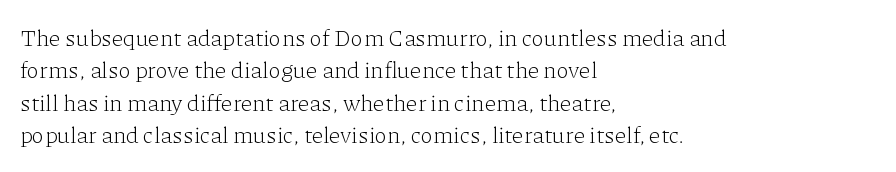
Q: Is the text bold? A: No.
Q: Is the text italic (slanted)? A: No, it is upright.
Q: Is the text underlined? A: No.
Q: How is the paragraph aligned? A: Left-aligned.
Q: Is the spacing between letters normal or unusually wide? A: Normal.
Q: Is the spacing between lines tight, normal or loose? A: Normal.
